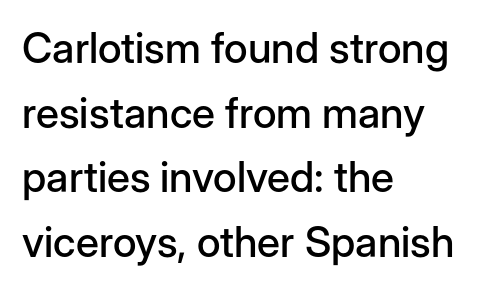
{"serif": "no", "italic": "no", "width": "normal", "stroke_contrast": "low", "x_height": "medium", "monospaced": "no", "underline": "no", "align": "left", "line_spacing": "normal", "line_spacing_ratio": 1.54, "letter_spacing": "normal", "letter_spacing_em": 0.0, "glyph_px": 42}
